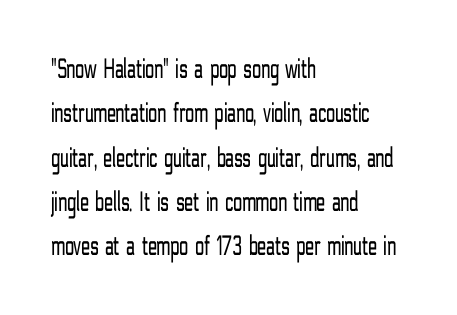
Q: Is the text bold? A: No.
Q: Is the text italic (slanted)? A: No, it is upright.
Q: Is the typeface a serif or a sans-serif typeface? A: Sans-serif.
Q: Is the text underlined? A: No.
Q: How is the paragraph aligned? A: Left-aligned.
Q: Is the spacing between letters normal or unusually wide? A: Normal.
Q: Is the spacing between lines tight, normal or loose? A: Normal.
Q: Width (condensed, normal, or wide)? A: Condensed.
Q: Stroke contrast? A: Low.
Q: x-height? A: Medium.
Q: Monospaced? A: No.
